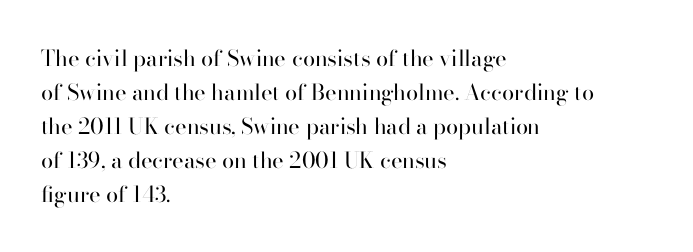
The image shows 22 px text type, upright; set left-aligned, normal line spacing (1.54x), normal letter spacing, not underlined.
